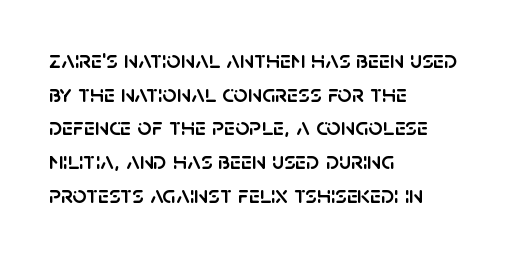
{"italic": "no", "underline": "no", "align": "left", "line_spacing": "normal", "line_spacing_ratio": 1.35, "letter_spacing": "normal", "letter_spacing_em": 0.0, "glyph_px": 25}
